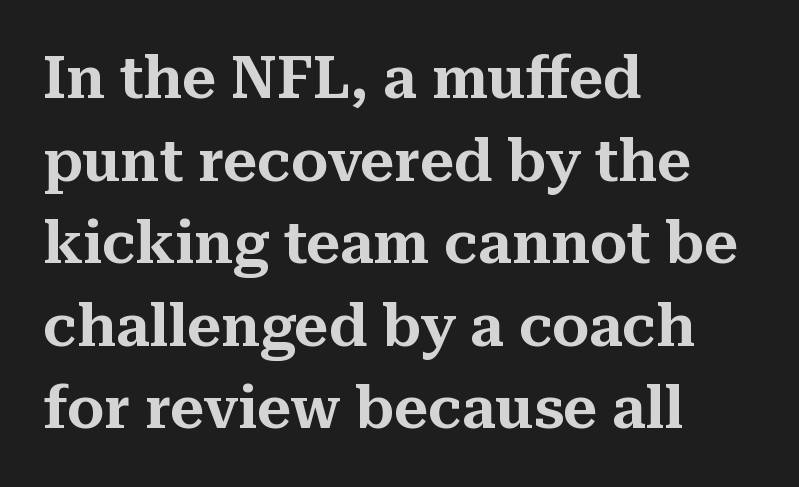
The image shows 59 px serif type, upright; set left-aligned, normal line spacing (1.4x), normal letter spacing, not underlined; medium stroke contrast and a medium x-height.
